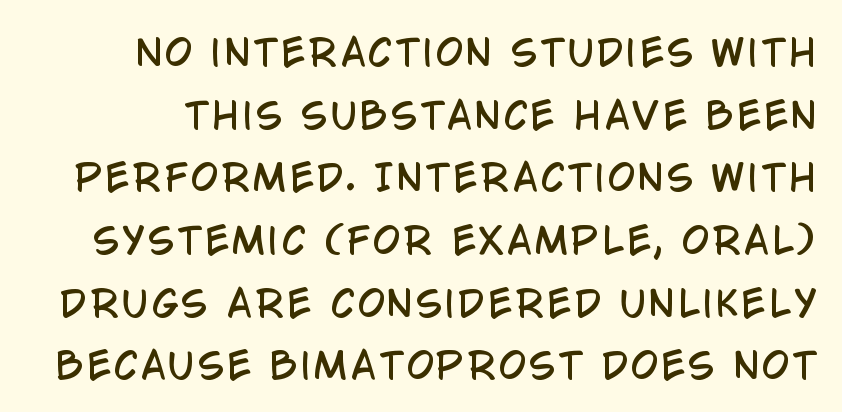
Q: Is the text italic (slanted)? A: No, it is upright.
Q: Is the typeface a serif or a sans-serif typeface? A: Sans-serif.
Q: Is the text underlined? A: No.
Q: Width (condensed, normal, or wide)? A: Condensed.
Q: Stroke contrast? A: Low.
Q: x-height? A: Large.
Q: Monospaced? A: No.
